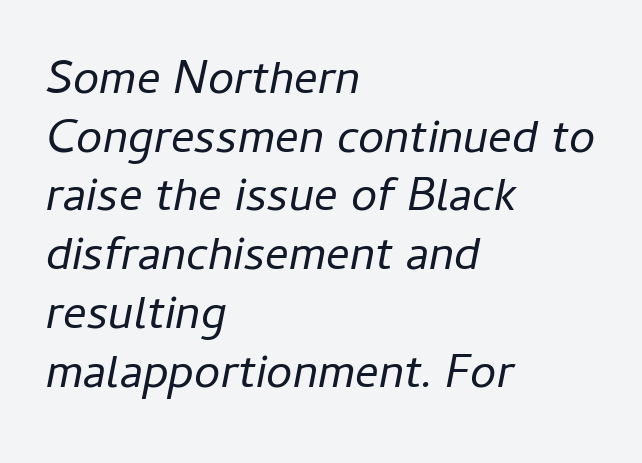
The image shows 47 px regular-weight type, italic (leaning right); set left-aligned, normal line spacing (1.25x), normal letter spacing, not underlined; low stroke contrast and a medium x-height.
